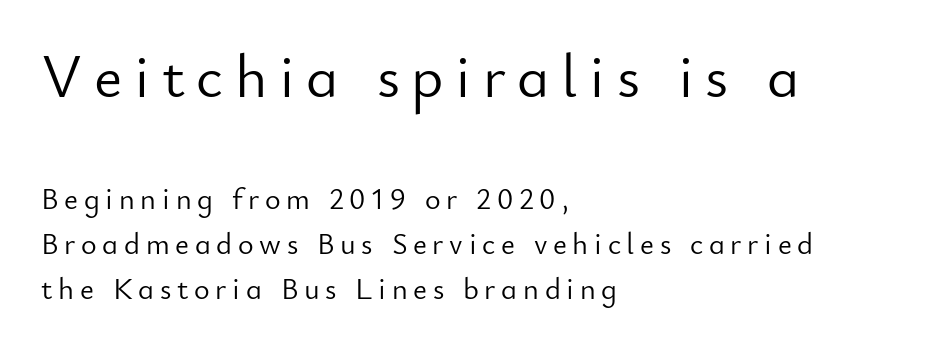
Q: Is the text bold? A: No.
Q: Is the text italic (slanted)? A: No, it is upright.
Q: Is the typeface a serif or a sans-serif typeface? A: Sans-serif.
Q: Is the text underlined? A: No.
Q: How is the paragraph aligned? A: Left-aligned.
Q: Is the spacing between lines tight, normal or loose? A: Normal.
Q: Which block of text is set in a larger size, the first (top) or the second (bottom)? A: The first (top) one.
Q: Width (condensed, normal, or wide)? A: Normal.
Q: Stroke contrast? A: Low.
Q: x-height? A: Small.
Q: Monospaced? A: No.
